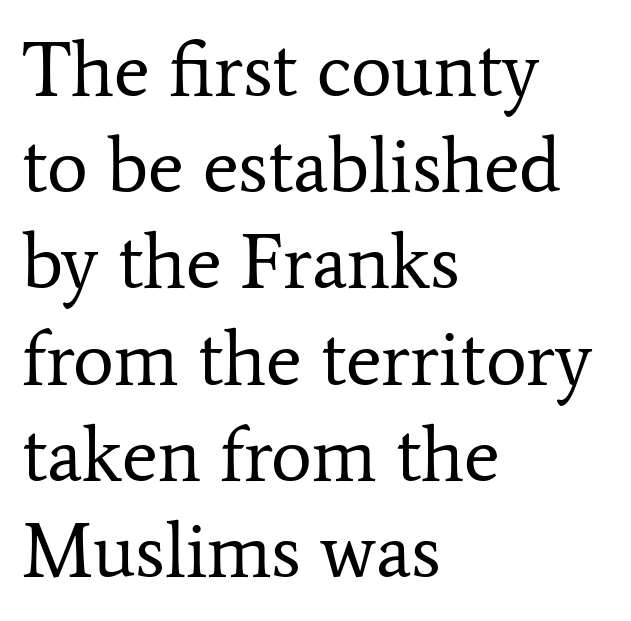
Q: Is the text bold? A: No.
Q: Is the text italic (slanted)? A: No, it is upright.
Q: Is the typeface a serif or a sans-serif typeface? A: Serif.
Q: Is the text underlined? A: No.
Q: How is the paragraph aligned? A: Left-aligned.
Q: Is the spacing between letters normal or unusually wide? A: Normal.
Q: Is the spacing between lines tight, normal or loose? A: Normal.
Q: Width (condensed, normal, or wide)? A: Normal.
Q: Stroke contrast? A: Low.
Q: x-height? A: Medium.
Q: Monospaced? A: No.
